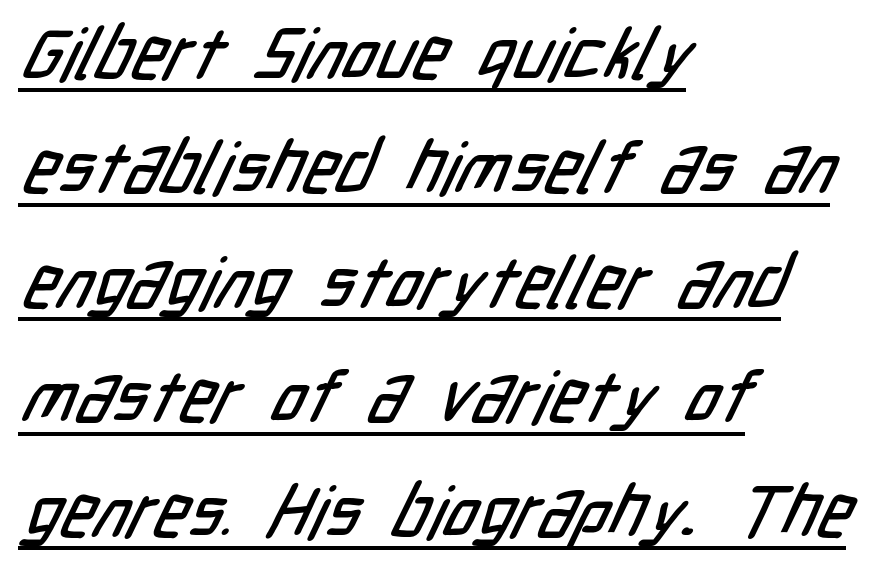
The image shows 72 px condensed sans-serif type; set left-aligned, normal line spacing (1.59x), normal letter spacing, underlined; low stroke contrast and a medium x-height.
